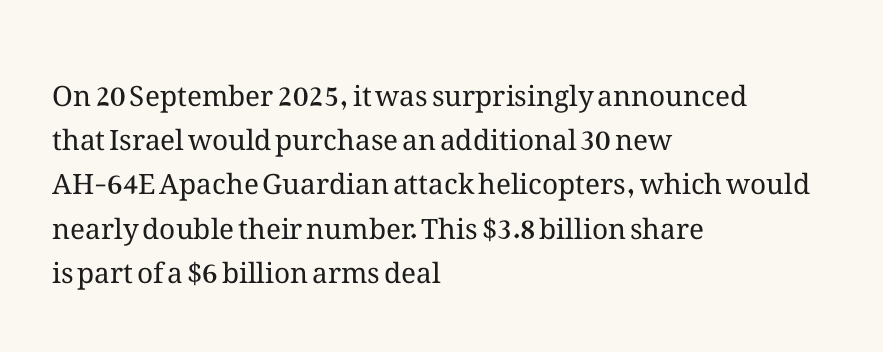
Q: Is the text bold? A: No.
Q: Is the text italic (slanted)? A: No, it is upright.
Q: Is the text underlined? A: No.
Q: How is the paragraph aligned? A: Left-aligned.
Q: Is the spacing between letters normal or unusually wide? A: Normal.
Q: Is the spacing between lines tight, normal or loose? A: Normal.
Q: Width (condensed, normal, or wide)? A: Normal.
Q: Stroke contrast? A: Medium.
Q: x-height? A: Medium.
Q: Monospaced? A: No.
